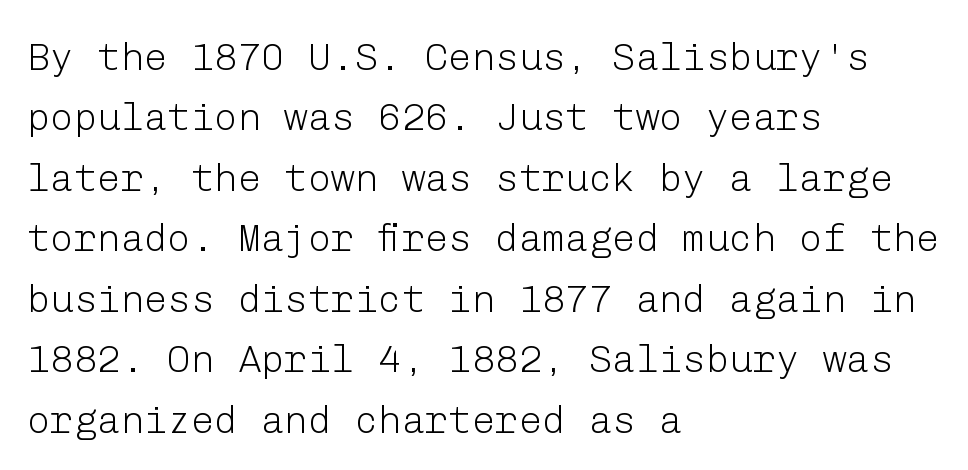
{"serif": "no", "italic": "no", "bold": "no", "weight": "light", "width": "normal", "stroke_contrast": "low", "x_height": "medium", "underline": "no", "align": "left", "line_spacing": "normal", "line_spacing_ratio": 1.55, "letter_spacing": "normal", "letter_spacing_em": 0.0, "glyph_px": 39}
